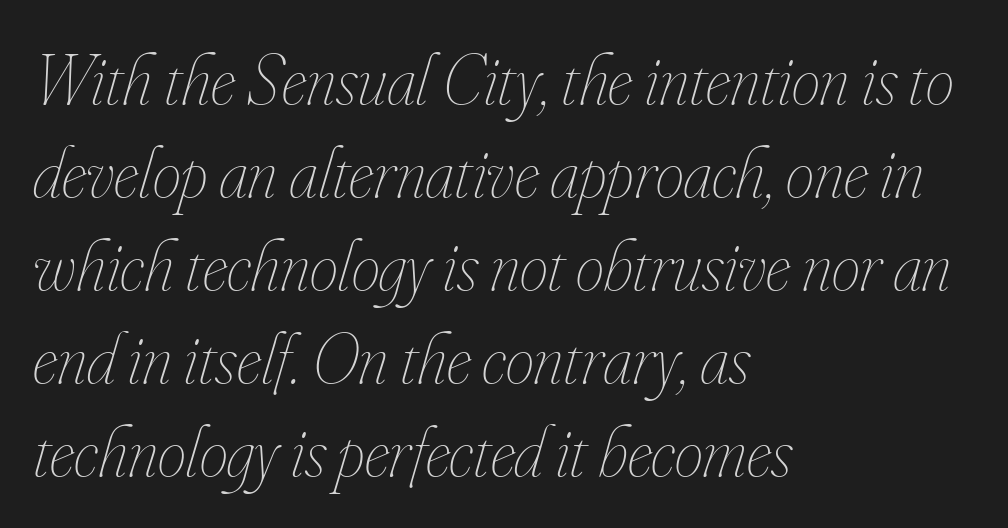
Q: Is the text bold? A: No.
Q: Is the text italic (slanted)? A: Yes, it leans right by about 16 degrees.
Q: Is the text underlined? A: No.
Q: How is the paragraph aligned? A: Left-aligned.
Q: Is the spacing between letters normal or unusually wide? A: Normal.
Q: Is the spacing between lines tight, normal or loose? A: Normal.
Q: Width (condensed, normal, or wide)? A: Condensed.
Q: Stroke contrast? A: Low.
Q: x-height? A: Small.
Q: Monospaced? A: No.
